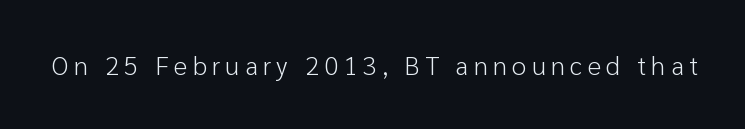
Q: Is the text bold? A: No.
Q: Is the text italic (slanted)? A: No, it is upright.
Q: Is the text underlined? A: No.
Q: Is the spacing between letters normal or unusually wide? A: Unusually wide.
